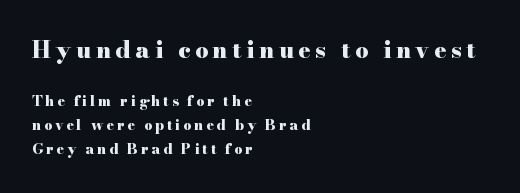
Set as a true bold cut, around the 700 mark. Only glyphs here, with clear space below each row. These lines are set flush left with a ragged right edge. Inter-character spacing is expanded well beyond the font's built-in metrics. Between these two stacked blocks, the higher one wins on size.
